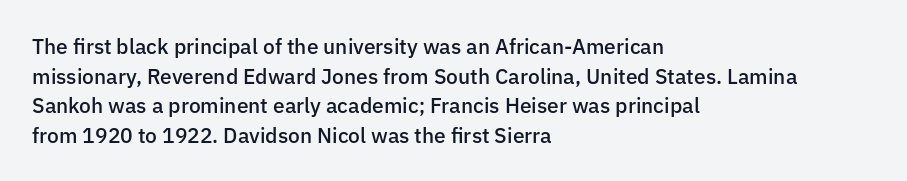
If you measured baseline to baseline, you'd find a middling distance. No italicization has been applied; the sample stays upright. If you drew a ruler down the left edge, every line would touch it. Has an underline been added? It has not. Semibold letterforms, between regular and bold. Here the glyphs are tracked normally, forming tight word shapes.
